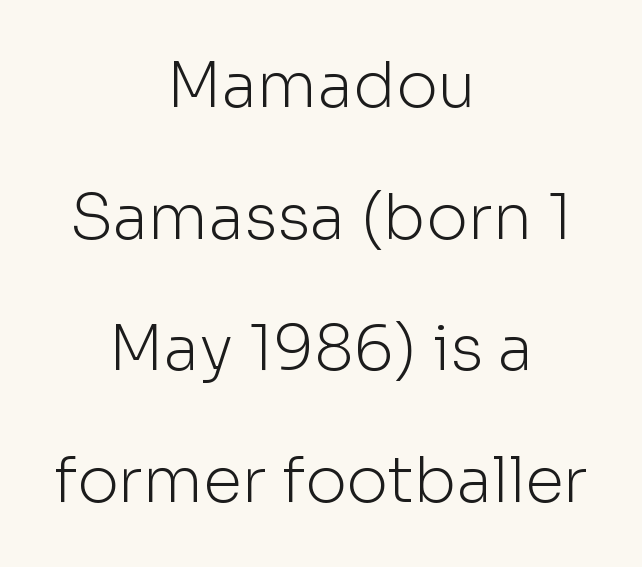
The image shows 63 px light sans-serif type, upright; set centered, loose line spacing (2.09x), normal letter spacing, not underlined; low stroke contrast and a medium x-height.
